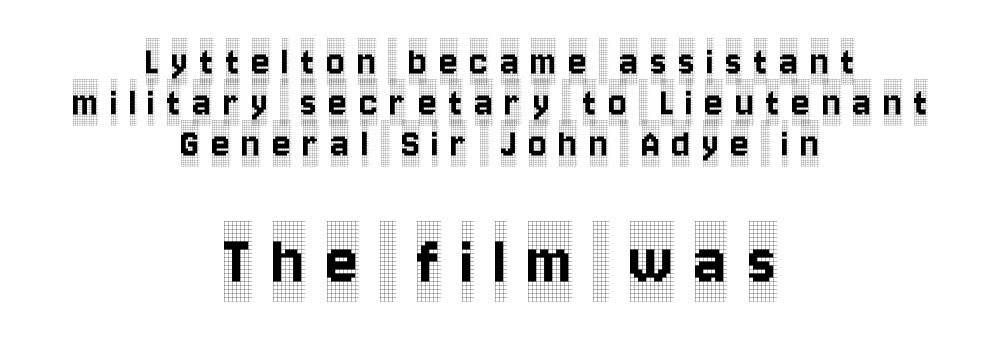
The image shows 75 px condensed serif type, upright; set centered, tight line spacing (0.95x), unusually wide letter spacing (+0.28 em), not underlined; the second (bottom) block is 1.74x larger; a large x-height.
